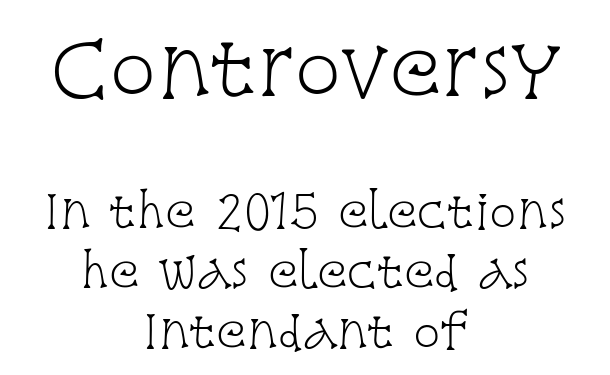
{"serif": "yes", "italic": "no", "bold": "no", "weight": "light", "width": "condensed", "stroke_contrast": "low", "x_height": "large", "monospaced": "no", "underline": "no", "align": "center", "line_spacing": "normal", "line_spacing_ratio": 1.33, "letter_spacing": "normal", "letter_spacing_em": 0.0, "larger_block": "first", "size_ratio": 1.73, "glyph_px": 78}
